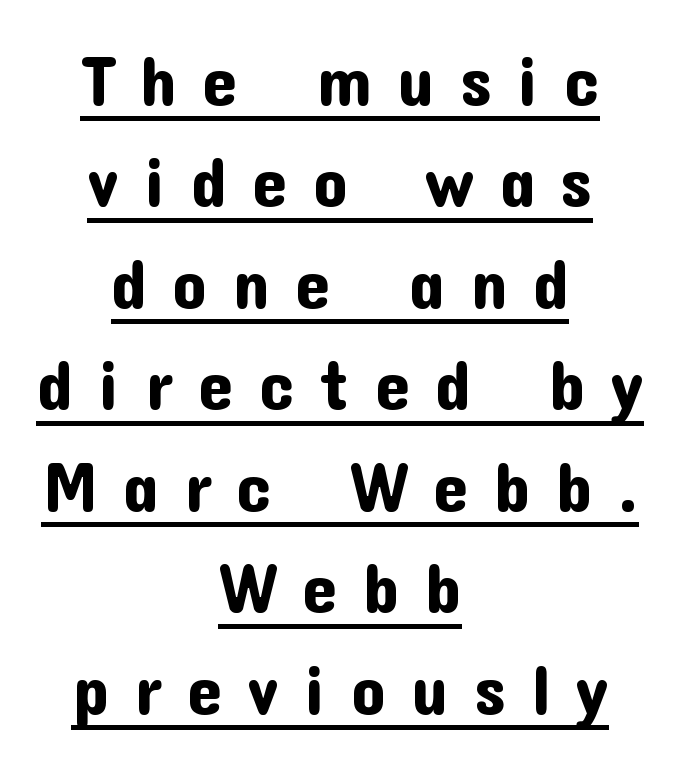
The image shows 70 px sans-serif type, upright; set centered, normal line spacing (1.45x), unusually wide letter spacing (+0.36 em), underlined; low stroke contrast and a medium x-height.
